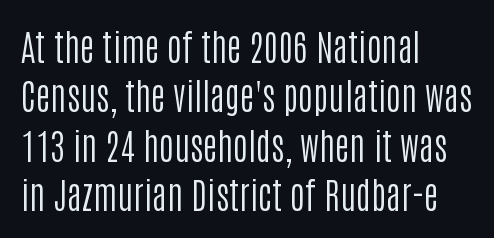
{"serif": "no", "italic": "no", "bold": "no", "weight": "regular", "width": "condensed", "stroke_contrast": "low", "x_height": "large", "monospaced": "no", "underline": "no", "align": "left", "line_spacing": "normal", "line_spacing_ratio": 1.37, "letter_spacing": "normal", "letter_spacing_em": 0.0, "glyph_px": 36}
